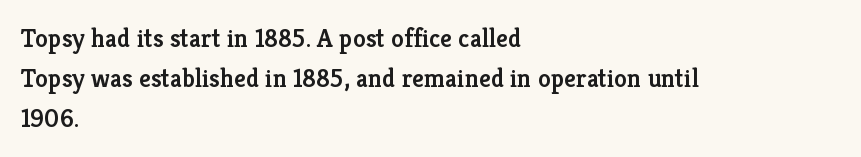
{"italic": "no", "bold": "semi", "underline": "no", "align": "left", "line_spacing": "normal", "line_spacing_ratio": 1.54, "letter_spacing": "normal", "letter_spacing_em": 0.0, "glyph_px": 26}
